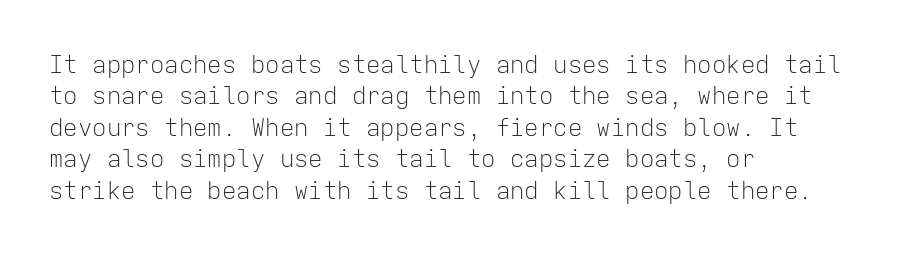
{"italic": "no", "bold": "no", "underline": "no", "align": "left", "line_spacing": "normal", "line_spacing_ratio": 1.31, "letter_spacing": "normal", "letter_spacing_em": 0.0, "glyph_px": 24}
